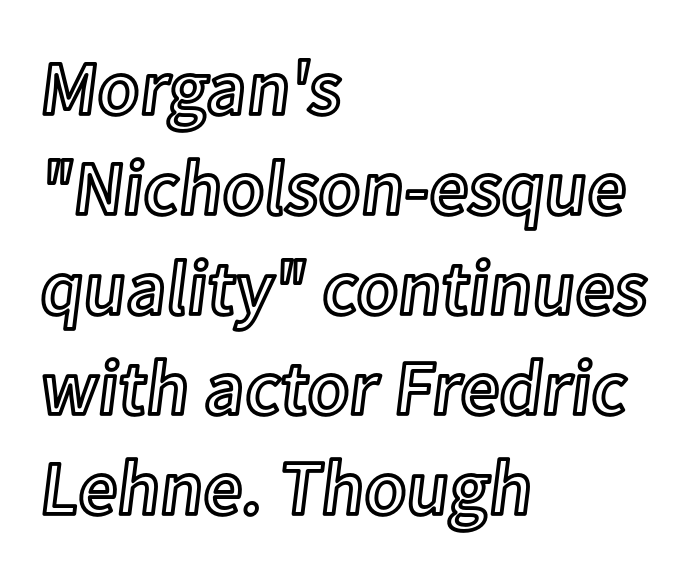
Q: Is the text italic (slanted)? A: Yes.
Q: Is the text underlined? A: No.
Q: How is the paragraph aligned? A: Left-aligned.
Q: Is the spacing between letters normal or unusually wide? A: Normal.
Q: Is the spacing between lines tight, normal or loose? A: Normal.
Q: Width (condensed, normal, or wide)? A: Normal.
Q: x-height? A: Medium.
Q: Monospaced? A: No.
